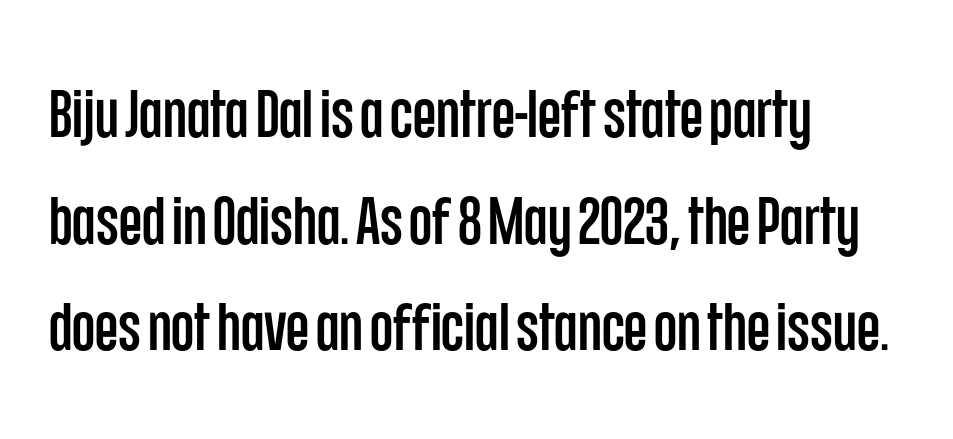
{"serif": "no", "italic": "no", "width": "condensed", "stroke_contrast": "low", "x_height": "large", "monospaced": "no", "underline": "no", "align": "left", "line_spacing": "normal", "line_spacing_ratio": 1.59, "letter_spacing": "normal", "letter_spacing_em": 0.0, "glyph_px": 67}
